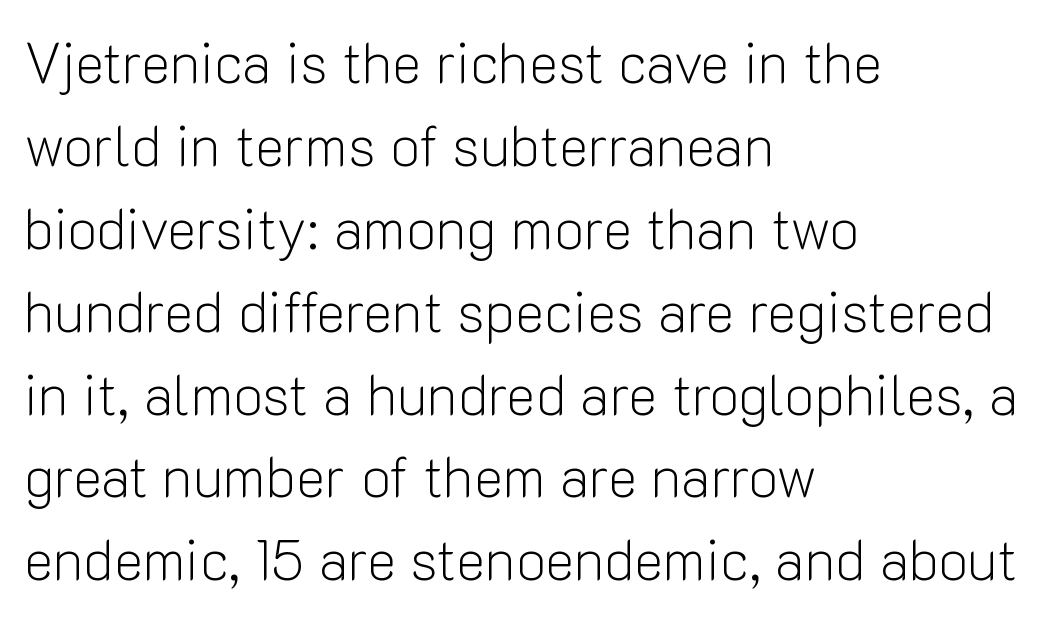
Q: Is the text bold? A: No.
Q: Is the text italic (slanted)? A: No, it is upright.
Q: Is the typeface a serif or a sans-serif typeface? A: Sans-serif.
Q: Is the text underlined? A: No.
Q: How is the paragraph aligned? A: Left-aligned.
Q: Is the spacing between letters normal or unusually wide? A: Normal.
Q: Is the spacing between lines tight, normal or loose? A: Normal.
Q: Width (condensed, normal, or wide)? A: Normal.
Q: Stroke contrast? A: Low.
Q: x-height? A: Medium.
Q: Monospaced? A: No.
